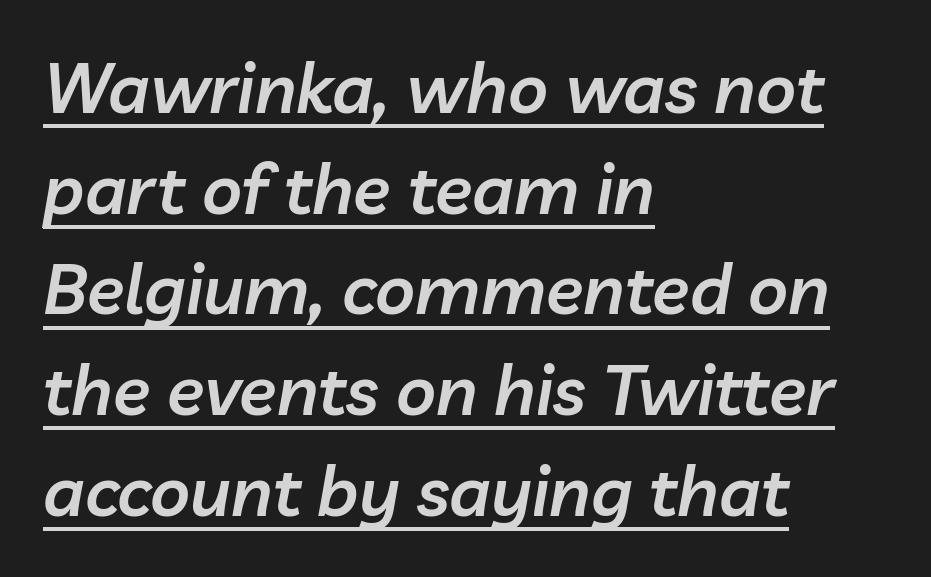
The image shows 69 px semibold type, italic (leaning right); set left-aligned, normal line spacing (1.46x), normal letter spacing, underlined; low stroke contrast and a medium x-height.
